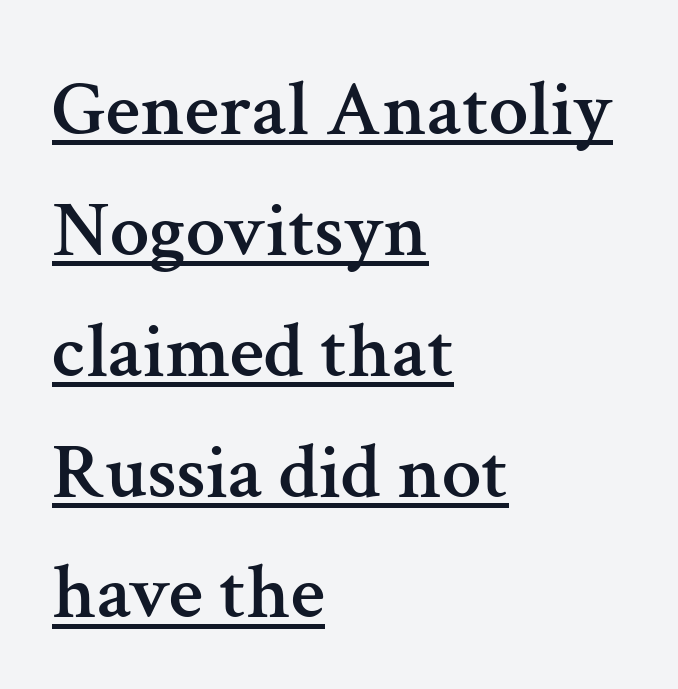
The image shows 79 px serif type, upright; set left-aligned, normal line spacing (1.53x), normal letter spacing, underlined; medium stroke contrast and a medium x-height.
